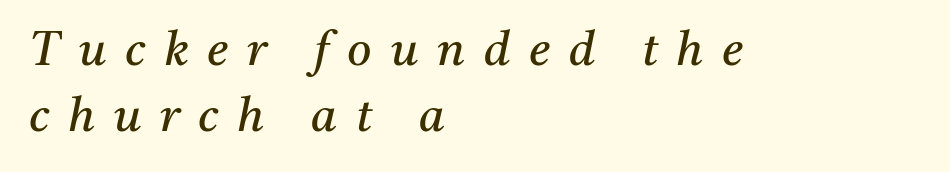
The image shows 47 px regular-weight serif type, italic (leaning right); set left-aligned, normal line spacing (1.4x), unusually wide letter spacing (+0.4 em), not underlined; medium stroke contrast and a medium x-height.
